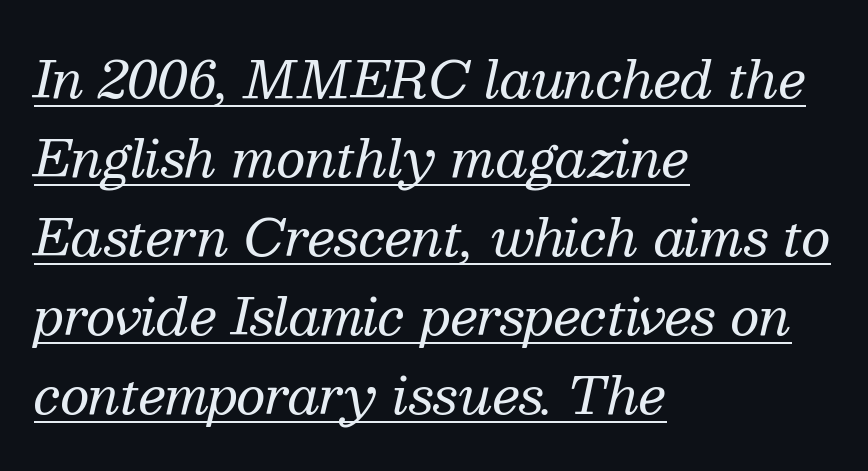
No heavy texture on the line: the type isn't bold. Compared with a centered layout, this one pins lines to the left instead. Regarding leading, the lines here are spaced in the standard way. The letters advance in unequal steps, a hallmark of proportional type. This is underlined copy, the kind a proofreader might mark for attention. A typesetter would call this zero additional tracking.
